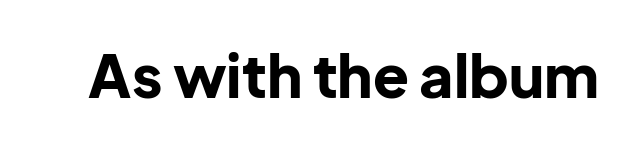
{"serif": "no", "italic": "no", "bold": "yes", "weight": "bold", "width": "normal", "stroke_contrast": "low", "x_height": "medium", "monospaced": "no", "underline": "no", "letter_spacing": "normal", "letter_spacing_em": 0.0, "glyph_px": 59}
